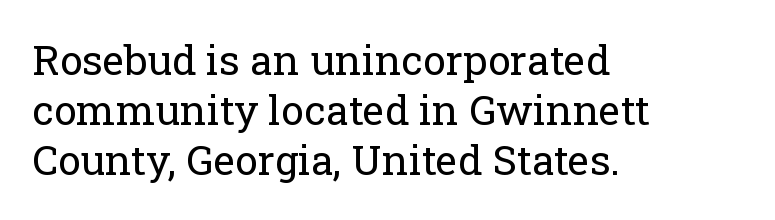
{"serif": "yes", "italic": "no", "bold": "no", "weight": "regular", "width": "normal", "stroke_contrast": "low", "x_height": "medium", "monospaced": "no", "underline": "no", "align": "left", "line_spacing_ratio": 1.22, "letter_spacing": "normal", "letter_spacing_em": 0.0, "glyph_px": 41}
